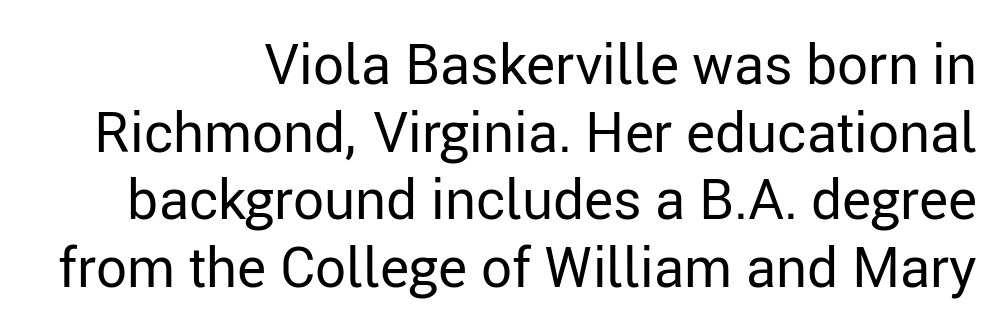
The passage is arranged like a letterhead date or caption credit — flush right. Character widths vary here, with narrow letters taking less room than wide ones. Posture: upright roman. The designer went with a sans here, leaving each stem footless. Descenders hang freely into open space.
